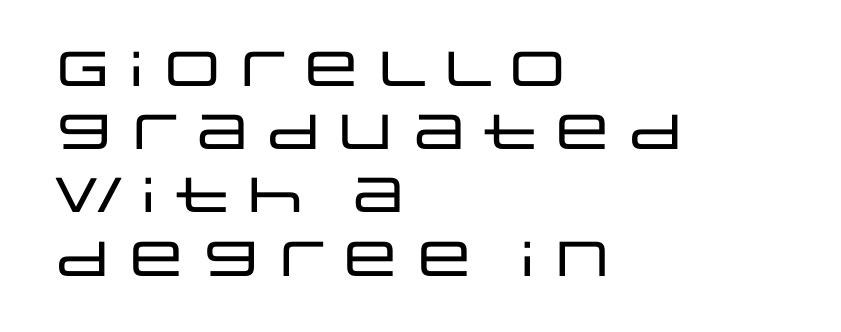
Q: Is the text italic (slanted)? A: No, it is upright.
Q: Is the typeface a serif or a sans-serif typeface? A: Sans-serif.
Q: Is the text underlined? A: No.
Q: How is the paragraph aligned? A: Left-aligned.
Q: Is the spacing between letters normal or unusually wide? A: Normal.
Q: Is the spacing between lines tight, normal or loose? A: Normal.
Q: Width (condensed, normal, or wide)? A: Wide.
Q: Stroke contrast? A: Low.
Q: x-height? A: Large.
Q: Monospaced? A: No.
